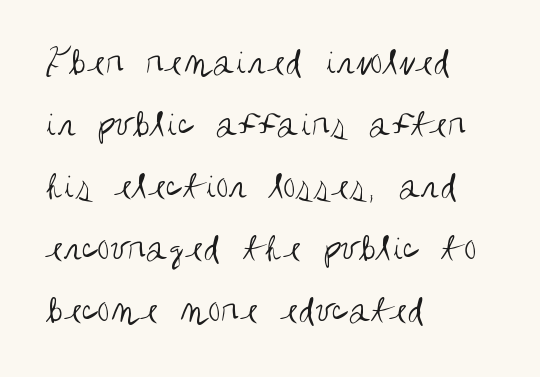
Line starts are locked; line ends wander. What's the leading like? Ordinary, nothing unusual. These lines are rendered in a variable-pitch font. Words appear dense and cohesive because spacing is normal. No feet cap the strokes, marking this as sans-serif type. Underline: absent.
